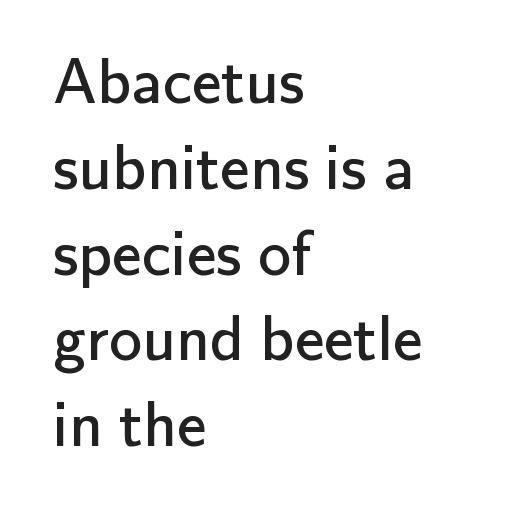
Q: Is the text bold? A: No.
Q: Is the text italic (slanted)? A: No, it is upright.
Q: Is the typeface a serif or a sans-serif typeface? A: Sans-serif.
Q: Is the text underlined? A: No.
Q: How is the paragraph aligned? A: Left-aligned.
Q: Is the spacing between letters normal or unusually wide? A: Normal.
Q: Is the spacing between lines tight, normal or loose? A: Normal.
Q: Width (condensed, normal, or wide)? A: Normal.
Q: Stroke contrast? A: Low.
Q: x-height? A: Small.
Q: Monospaced? A: No.
